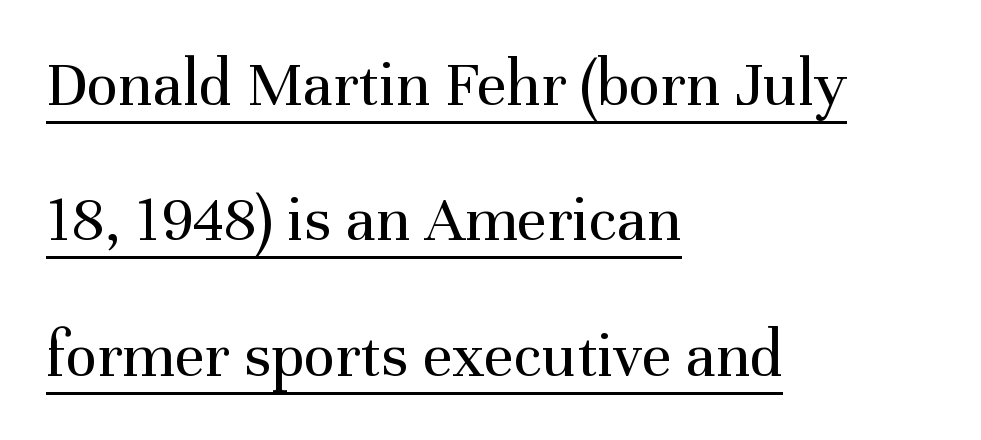
Q: Is the text bold? A: No.
Q: Is the text italic (slanted)? A: No, it is upright.
Q: Is the typeface a serif or a sans-serif typeface? A: Serif.
Q: Is the text underlined? A: Yes.
Q: How is the paragraph aligned? A: Left-aligned.
Q: Is the spacing between letters normal or unusually wide? A: Normal.
Q: Is the spacing between lines tight, normal or loose? A: Loose.
Q: Width (condensed, normal, or wide)? A: Normal.
Q: Stroke contrast? A: Medium.
Q: x-height? A: Medium.
Q: Monospaced? A: No.
